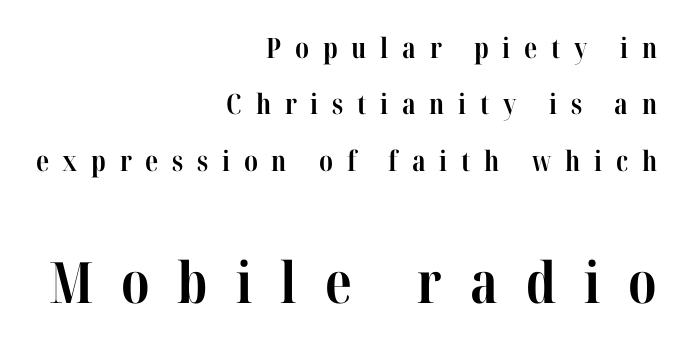
Each new line begins a long way beneath the previous one. The second block has been scaled up relative to the first. Quick note: underline off. Every character sits straight up, as roman type does. Unlike a clean sans, this face finishes its strokes with serifs.
